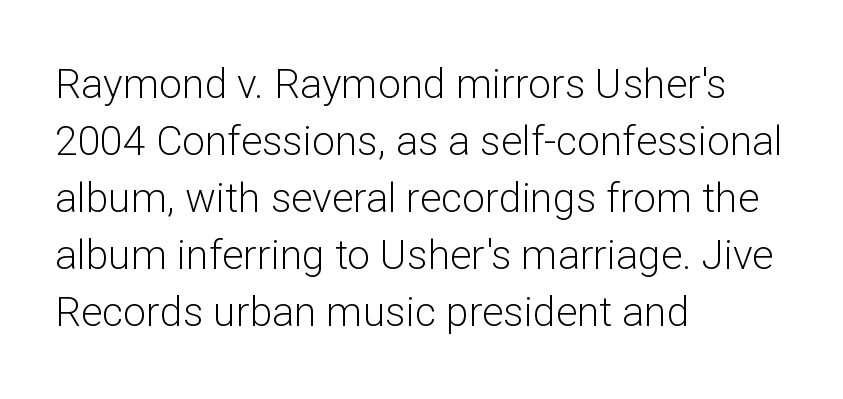
{"serif": "no", "italic": "no", "bold": "no", "weight": "light", "width": "normal", "stroke_contrast": "low", "x_height": "medium", "monospaced": "no", "underline": "no", "align": "left", "line_spacing": "normal", "line_spacing_ratio": 1.39, "letter_spacing": "normal", "letter_spacing_em": 0.0, "glyph_px": 41}
